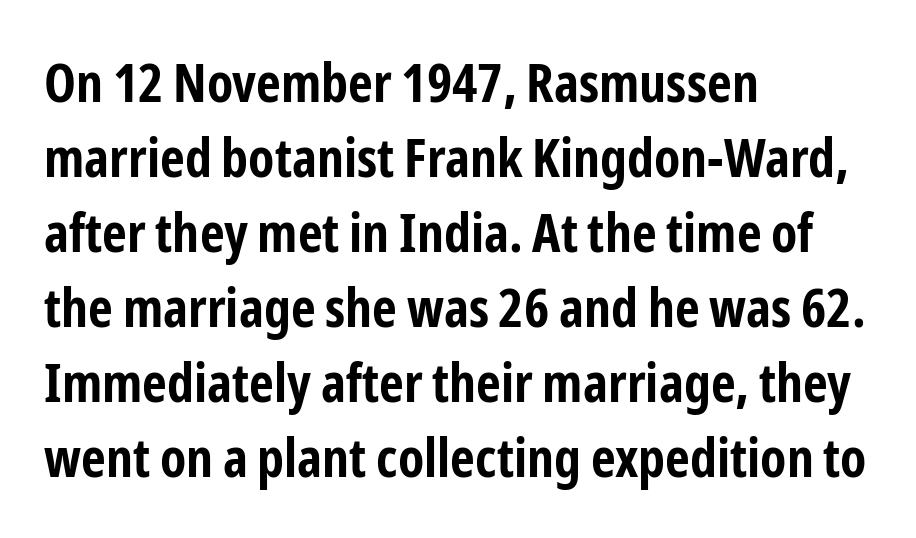
{"serif": "no", "italic": "no", "bold": "yes", "weight": "bold", "width": "condensed", "stroke_contrast": "low", "x_height": "medium", "monospaced": "no", "underline": "no", "align": "left", "line_spacing": "normal", "line_spacing_ratio": 1.39, "letter_spacing": "normal", "letter_spacing_em": 0.0, "glyph_px": 54}
